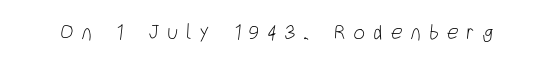
{"bold": "no", "underline": "no", "letter_spacing": "wide", "letter_spacing_em": 0.37, "glyph_px": 21}
